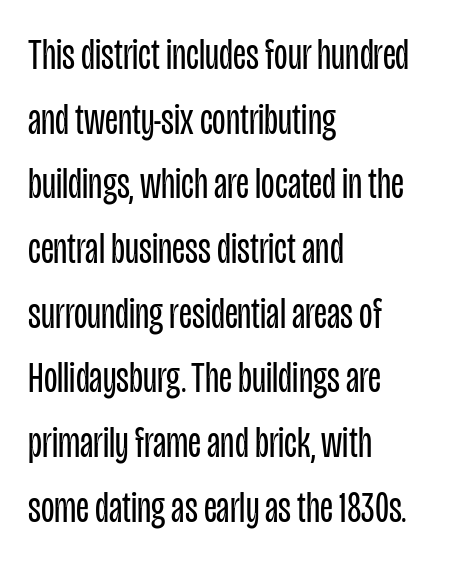
The image shows 44 px regular-weight, condensed sans-serif type, upright; set left-aligned, normal line spacing (1.47x), normal letter spacing, not underlined; low stroke contrast and a large x-height.
